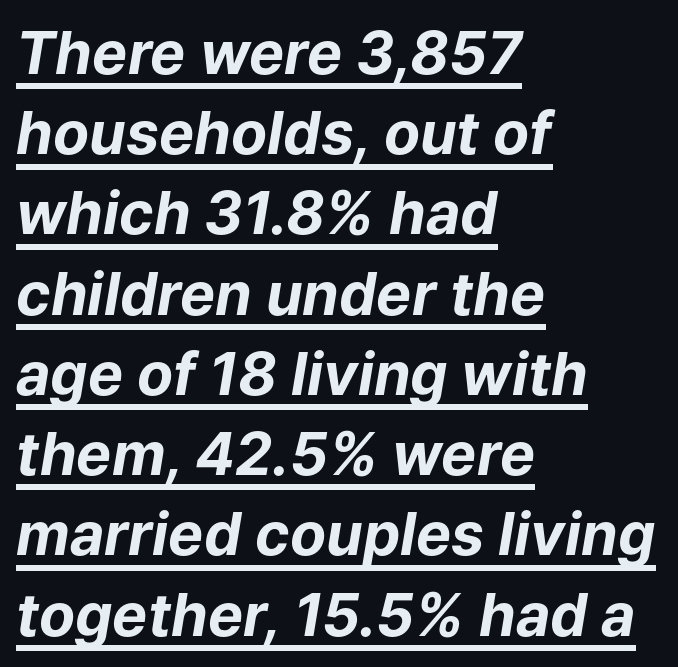
{"italic": "yes", "lean": "right", "slant_degrees": 9, "bold": "yes", "weight": "bold", "width": "normal", "stroke_contrast": "low", "x_height": "medium", "monospaced": "no", "underline": "yes", "align": "left", "line_spacing": "normal", "line_spacing_ratio": 1.36, "letter_spacing": "normal", "letter_spacing_em": 0.0, "glyph_px": 59}
